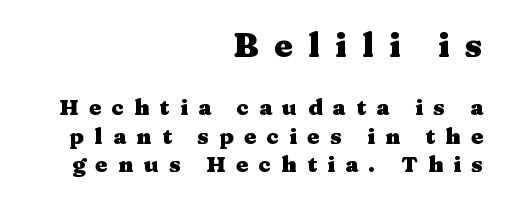
Q: Is the text bold? A: Yes.
Q: Is the text italic (slanted)? A: No, it is upright.
Q: Is the typeface a serif or a sans-serif typeface? A: Serif.
Q: Is the text underlined? A: No.
Q: How is the paragraph aligned? A: Right-aligned.
Q: Is the spacing between letters normal or unusually wide? A: Unusually wide.
Q: Is the spacing between lines tight, normal or loose? A: Normal.
Q: Which block of text is set in a larger size, the first (top) or the second (bottom)? A: The first (top) one.
Q: Width (condensed, normal, or wide)? A: Wide.
Q: Stroke contrast? A: Medium.
Q: x-height? A: Medium.
Q: Monospaced? A: No.
